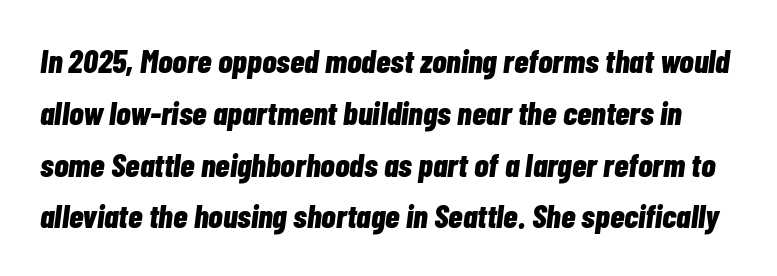
Interline gaps are of average width in this sample. Stroke thickness is high; the sample reads as a true bold. You can tell it's italic because the verticals aren't actually vertical. The glyphs are unaccompanied by any horizontal stroke below them. The letterforms sit shoulder to shoulder at normal distance.
